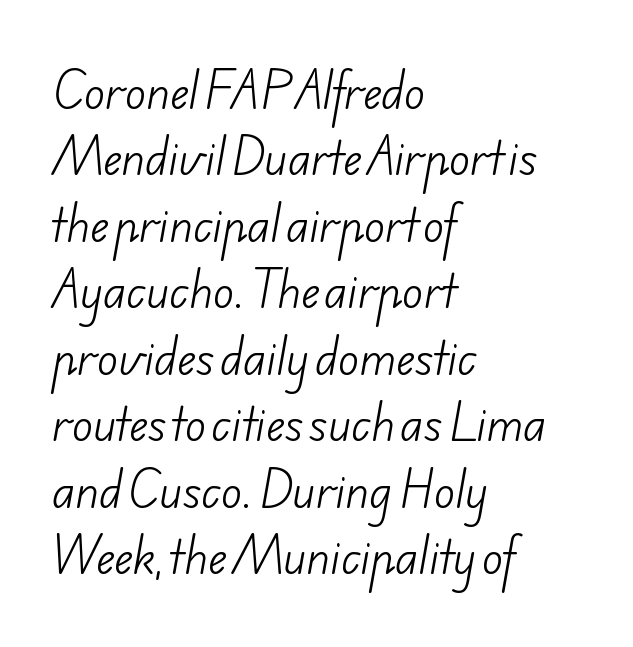
{"serif": "no", "bold": "no", "weight": "light", "width": "normal", "stroke_contrast": "low", "x_height": "small", "monospaced": "no", "underline": "no", "align": "left", "line_spacing": "normal", "line_spacing_ratio": 1.51, "letter_spacing": "normal", "letter_spacing_em": 0.0, "glyph_px": 44}
